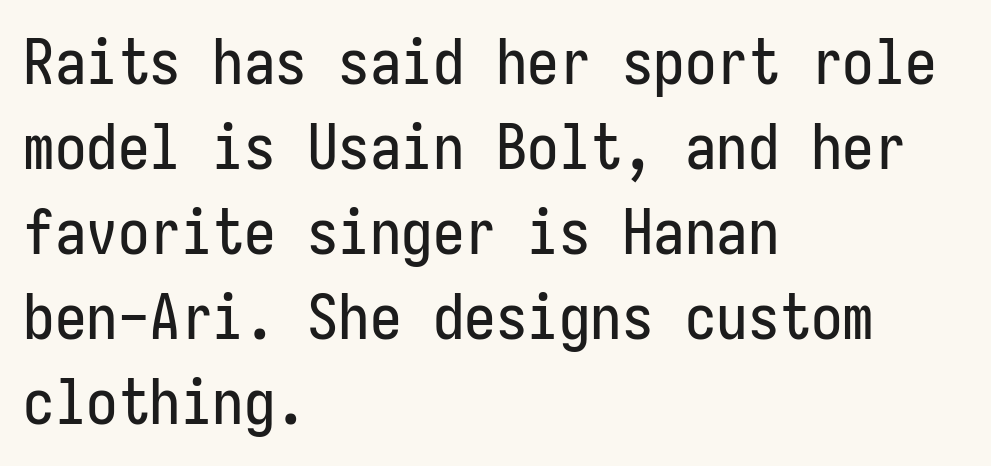
The image shows 63 px condensed sans-serif type, upright; set left-aligned, normal line spacing (1.35x), normal letter spacing, not underlined; low stroke contrast and a medium x-height.
